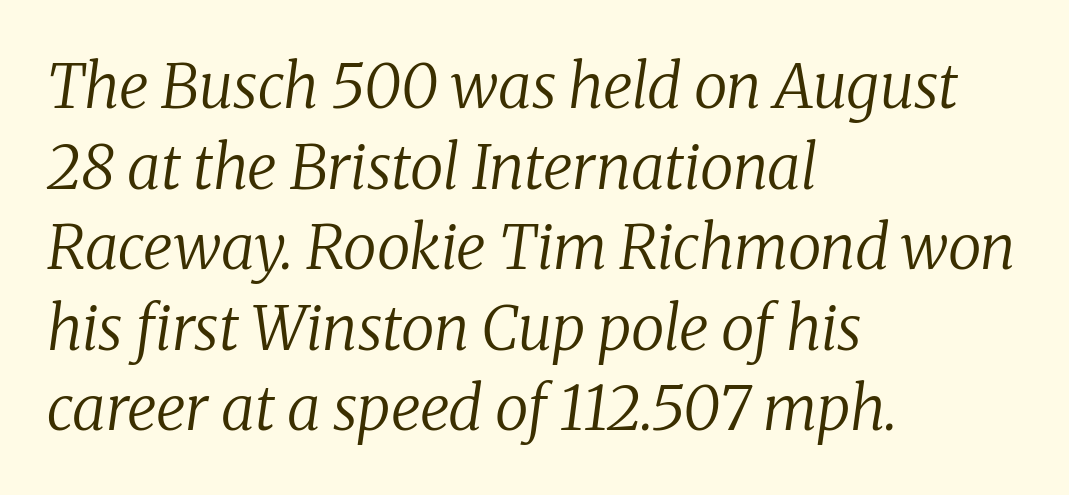
Q: Is the text bold? A: No.
Q: Is the text italic (slanted)? A: Yes, it leans right by about 8 degrees.
Q: Is the typeface a serif or a sans-serif typeface? A: Serif.
Q: Is the text underlined? A: No.
Q: How is the paragraph aligned? A: Left-aligned.
Q: Is the spacing between letters normal or unusually wide? A: Normal.
Q: Is the spacing between lines tight, normal or loose? A: Normal.
Q: Width (condensed, normal, or wide)? A: Normal.
Q: Stroke contrast? A: Low.
Q: x-height? A: Medium.
Q: Monospaced? A: No.
